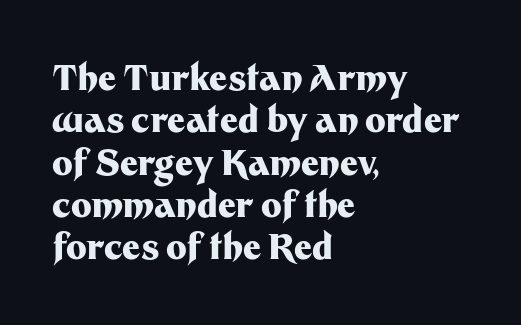
Note the varied advance widths — an 'i' is clearly narrower than an 'm'. Heft: maximum for text — a bold. The specimen reads as upright at a glance. Each letter's strokes conclude bluntly, with no projecting serifs. The horizontal fit of the characters is conventional and even.
